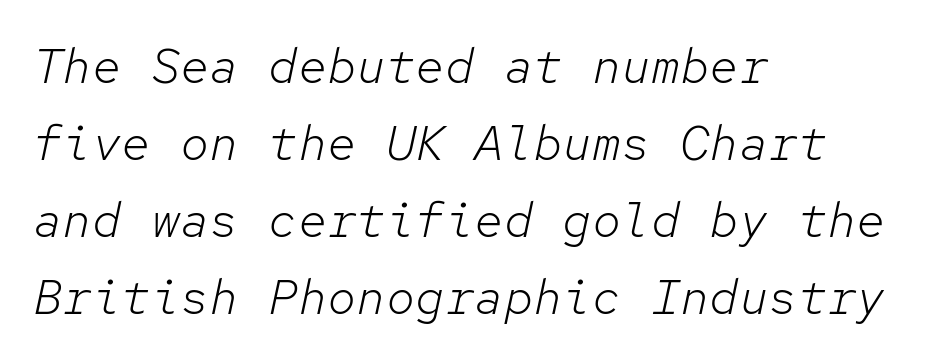
Vertically, the passage feels balanced, rows spaced as you'd expect. The face used here is rendered with its standard letterfit. Monospaced: the letters line up in strict vertical columns. A quiet, ordinary-to-light weight characterises the typeface.
